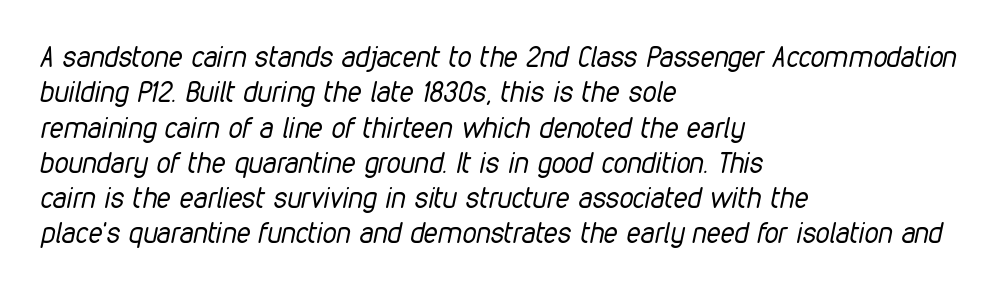
Q: Is the text bold? A: No.
Q: Is the text italic (slanted)? A: Yes, it leans right by about 12 degrees.
Q: Is the text underlined? A: No.
Q: How is the paragraph aligned? A: Left-aligned.
Q: Is the spacing between letters normal or unusually wide? A: Normal.
Q: Is the spacing between lines tight, normal or loose? A: Normal.
Q: Width (condensed, normal, or wide)? A: Condensed.
Q: Stroke contrast? A: Low.
Q: x-height? A: Medium.
Q: Monospaced? A: No.
